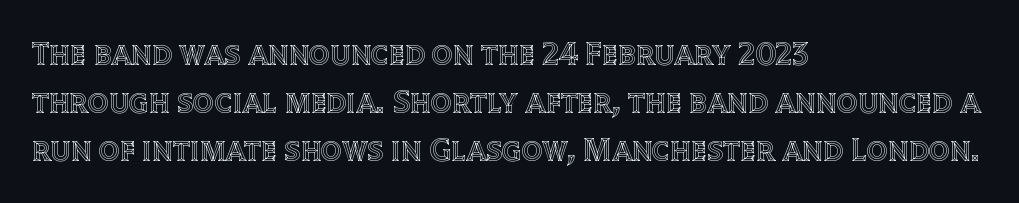
The image shows 33 px text type, upright; set left-aligned, normal line spacing (1.46x), normal letter spacing, not underlined; a large x-height.
